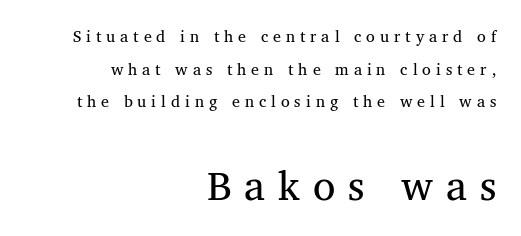
{"serif": "yes", "bold": "no", "weight": "regular", "width": "normal", "stroke_contrast": "medium", "x_height": "medium", "monospaced": "no", "underline": "no", "align": "right", "line_spacing": "loose", "line_spacing_ratio": 2.04, "letter_spacing": "wide", "letter_spacing_em": 0.31, "larger_block": "second", "size_ratio": 2.56, "glyph_px": 41}
